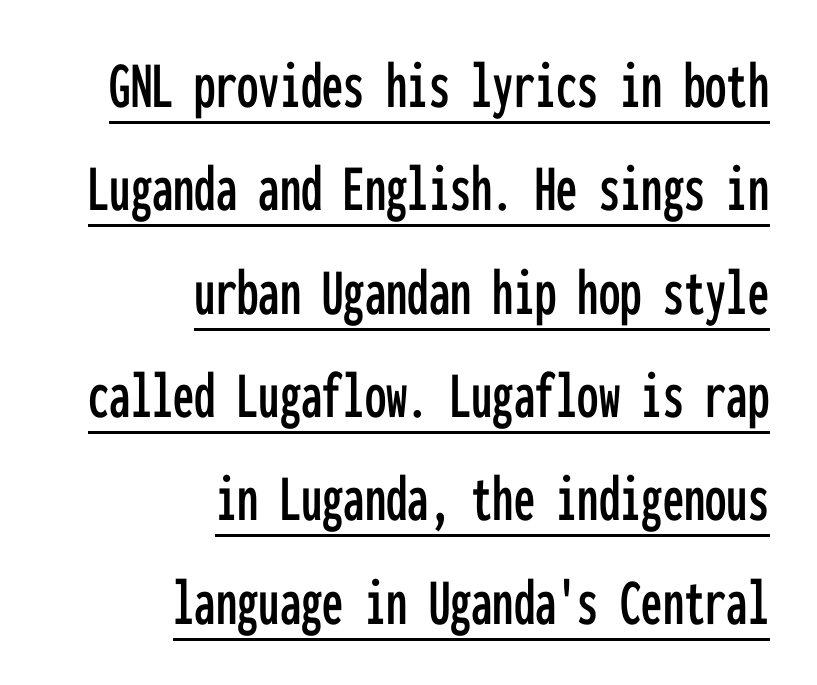
The image shows 68 px condensed sans-serif type, upright, monospaced; set right-aligned, normal line spacing (1.52x), normal letter spacing, underlined; low stroke contrast and a medium x-height.
